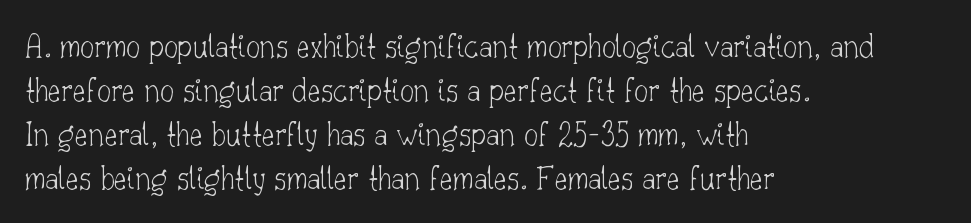
The image shows 35 px thin serif type, upright; set left-aligned, normal line spacing (1.26x), normal letter spacing, not underlined; low stroke contrast and a small x-height.
